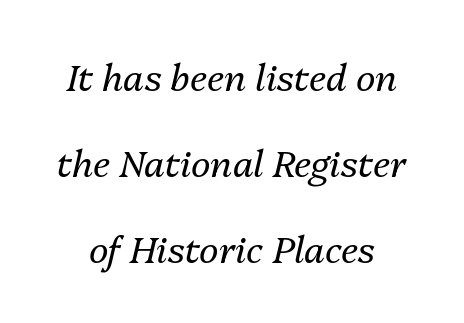
Q: Is the text bold? A: No.
Q: Is the text italic (slanted)? A: Yes, it leans right by about 13 degrees.
Q: Is the text underlined? A: No.
Q: Is the spacing between letters normal or unusually wide? A: Normal.
Q: Is the spacing between lines tight, normal or loose? A: Loose.
Q: Width (condensed, normal, or wide)? A: Normal.
Q: Stroke contrast? A: Medium.
Q: x-height? A: Medium.
Q: Monospaced? A: No.
